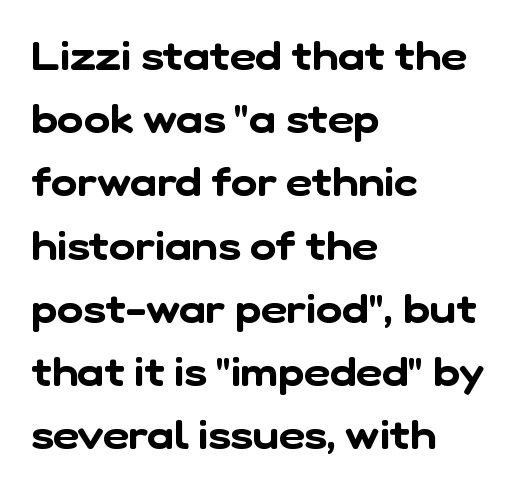
What stands out about the letter spacing? Nothing — it is the standard amount. The letters carry no serifs — their stems end cleanly without finishing strokes. Type without underlining. Left-aligned paragraph, ragged on the right.
